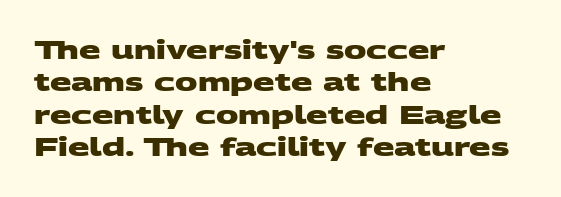
Q: Is the text bold? A: Yes.
Q: Is the text underlined? A: No.
Q: How is the paragraph aligned? A: Left-aligned.
Q: Is the spacing between letters normal or unusually wide? A: Normal.
Q: Is the spacing between lines tight, normal or loose? A: Normal.
